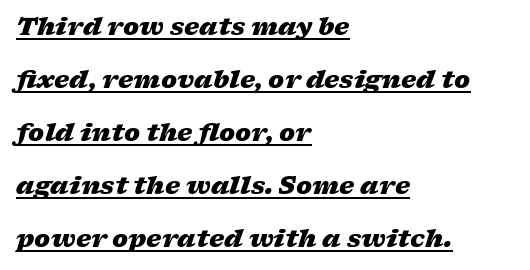
Weight check: bold — yes, fully. Caption: lettering with a line underneath. Tracking here is standard; glyphs follow each other at the usual distance. Observe the lean: these are italic letterforms.
